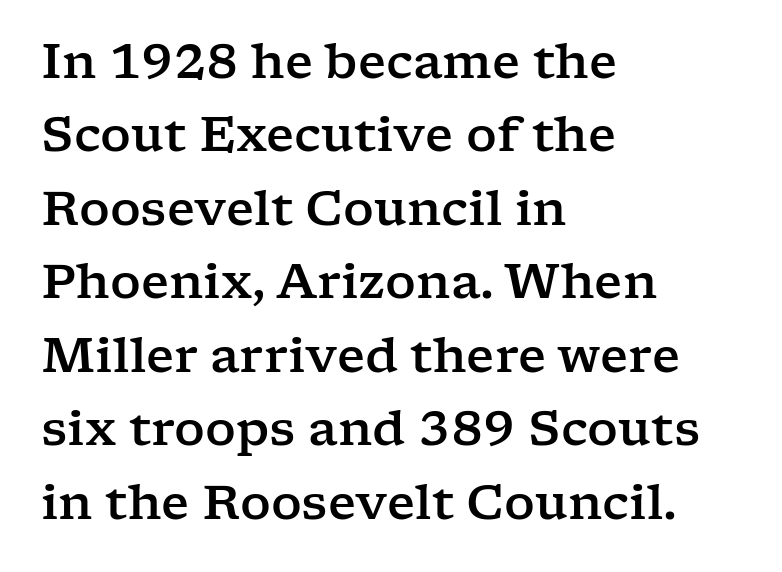
{"serif": "yes", "italic": "no", "width": "wide", "stroke_contrast": "low", "x_height": "medium", "monospaced": "no", "underline": "no", "align": "left", "line_spacing": "normal", "line_spacing_ratio": 1.53, "letter_spacing": "normal", "letter_spacing_em": 0.0, "glyph_px": 48}
